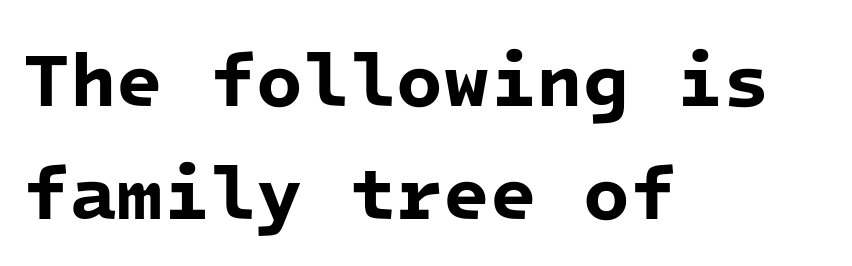
{"serif": "no", "bold": "yes", "weight": "bold", "width": "normal", "stroke_contrast": "low", "x_height": "medium", "monospaced": "yes", "underline": "no", "align": "left", "line_spacing": "normal", "line_spacing_ratio": 1.49, "letter_spacing": "normal", "letter_spacing_em": 0.0, "glyph_px": 76}
